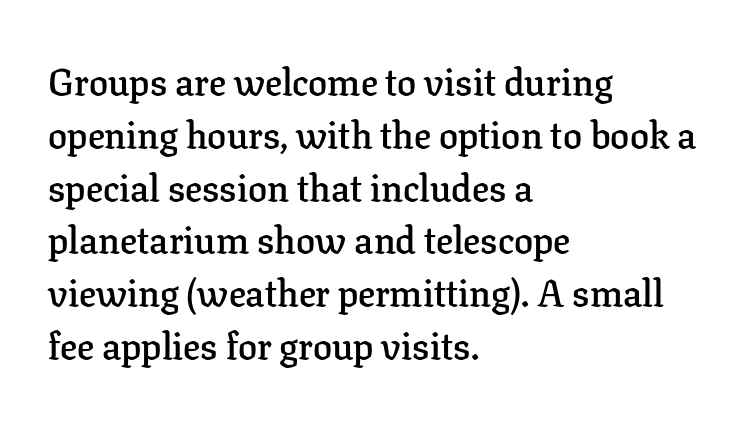
{"serif": "yes", "italic": "no", "bold": "semi", "weight": "semibold", "width": "normal", "stroke_contrast": "low", "x_height": "medium", "monospaced": "no", "underline": "no", "align": "left", "line_spacing": "normal", "line_spacing_ratio": 1.39, "letter_spacing": "normal", "letter_spacing_em": 0.0, "glyph_px": 38}
